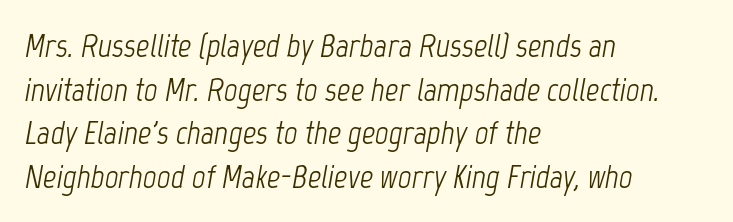
Default kerning and tracking; the words read as compact shapes. The letters advance in unequal steps, a hallmark of proportional type. The area under the type is left untouched. Quick note: italic.
